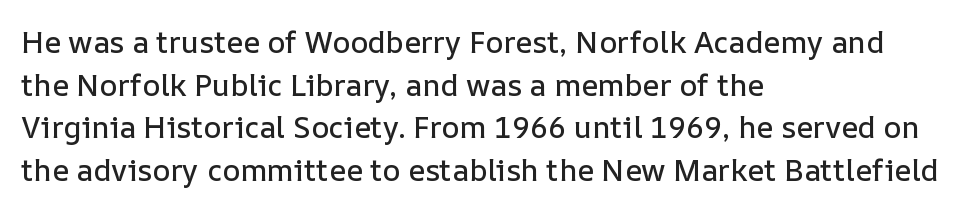
The image shows 30 px text type, upright; set left-aligned, normal line spacing (1.42x), normal letter spacing, not underlined; low stroke contrast and a medium x-height.
